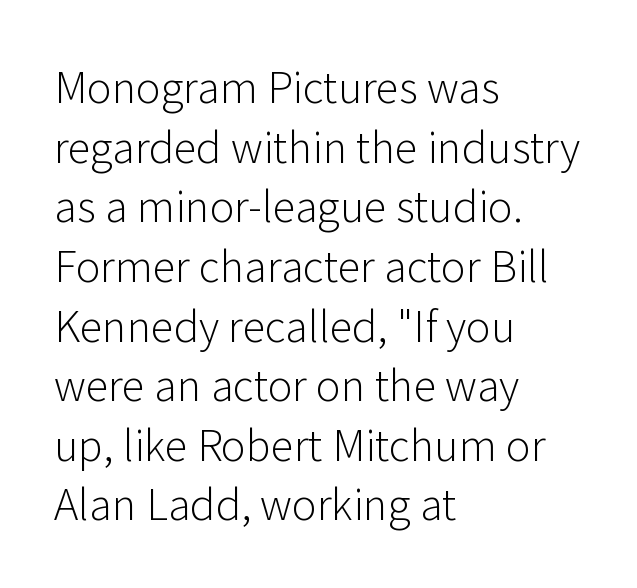
Alignment: flush left. Serifs: no, the terminals of the letterforms are clean. A typesetter would call this proportional, since set widths differ per character. Italic? Not at all — the glyphs are vertical. Weight class: somewhere from thin through regular. The designer left line spacing at the default.
